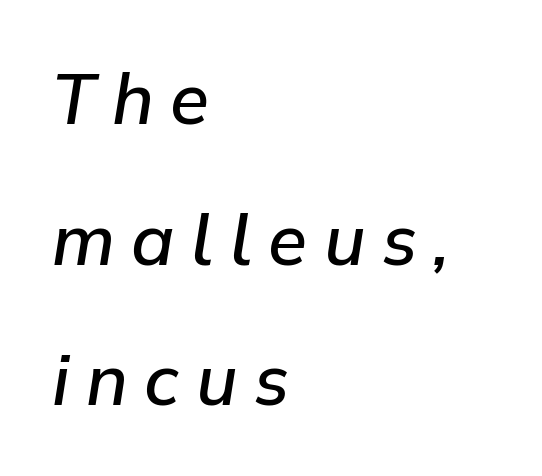
Unmarked baselines from the first word to the last. A typesetter would call this heavily tracked-out type. The block of text is sparse from top to bottom, with ample space between rows. There's an unmistakable incline to the writing here.
